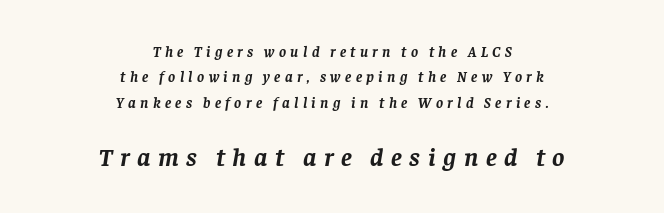
No word sits above an underline. Two sizes are in play, and the larger belongs to the second block. In terms of leading, this rendering sits right in the middle. Weight: bold. The rag falls on both sides of this text block equally. There is plenty of visible air inserted between adjacent glyphs.
